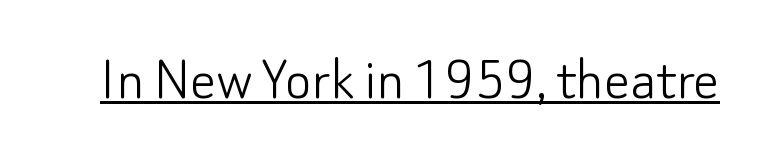
Q: Is the text bold? A: No.
Q: Is the text italic (slanted)? A: No, it is upright.
Q: Is the typeface a serif or a sans-serif typeface? A: Sans-serif.
Q: Is the text underlined? A: Yes.
Q: Is the spacing between letters normal or unusually wide? A: Normal.
Q: Width (condensed, normal, or wide)? A: Normal.
Q: Stroke contrast? A: Low.
Q: x-height? A: Small.
Q: Monospaced? A: No.
